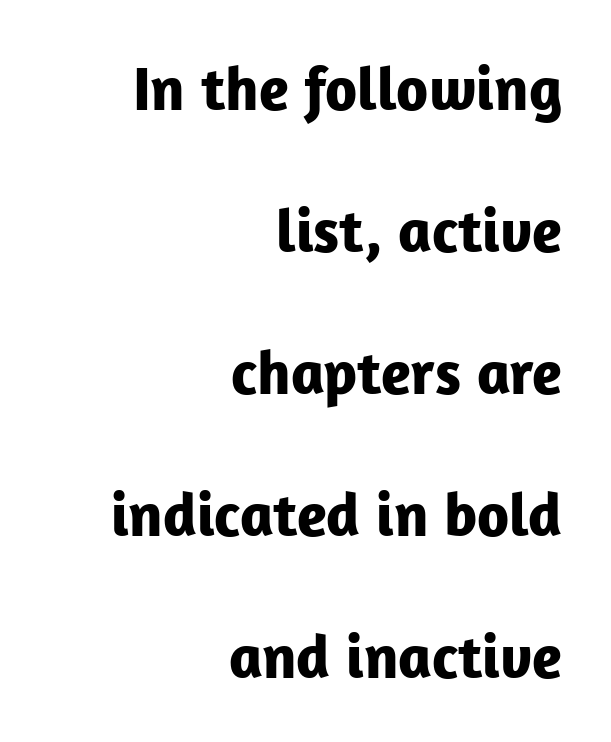
The typesetting leans heavy: a genuine bold. Right-aligned paragraph, ragged on the left. If you drew a line through each stem, it would be perfectly vertical. Short note: letters normally spaced.
